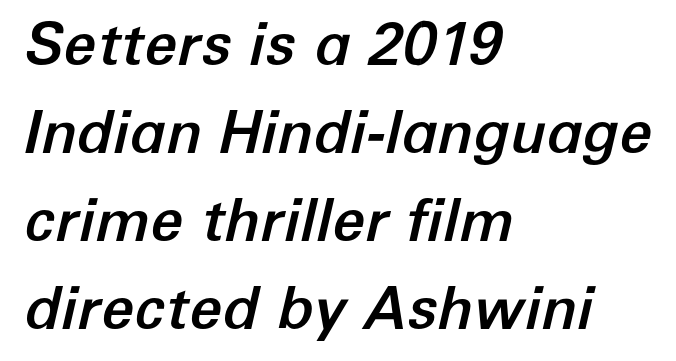
The image shows 59 px text type, italic (leaning right); set left-aligned, normal line spacing (1.49x), normal letter spacing, not underlined; low stroke contrast and a medium x-height.
